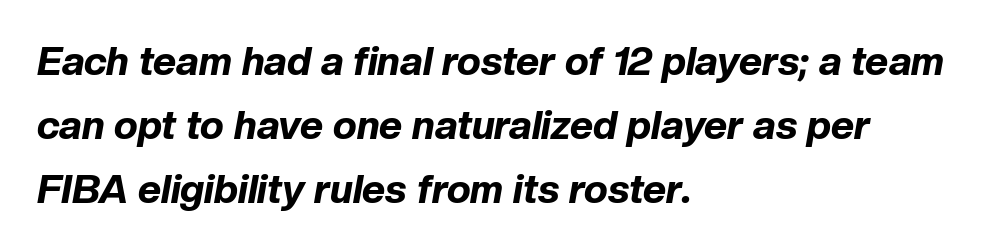
Is there much room between lines? A standard amount, neither cramped nor airy. Note the varied advance widths — an 'i' is clearly narrower than an 'm'. The font's italic variant was chosen for this text. These lines are set flush left with a ragged right edge. The strokes are fattened all the way to bold.
